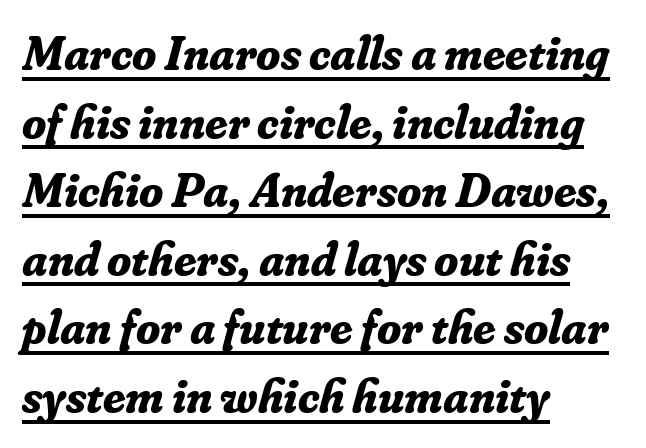
Summary of vertical rhythm: regular, with standard interline spacing. The face used here is seriffed, in the tradition of book romans. The specimen includes a rule beneath the text block's lines. Does the copy run flush right? No — it runs flush left. Spacing verdict: proportional, widths tailored to each character.
